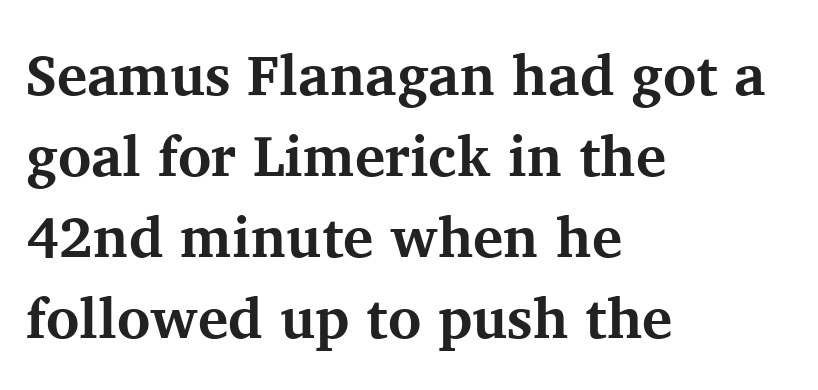
Q: Is the text bold? A: Yes.
Q: Is the text italic (slanted)? A: No, it is upright.
Q: Is the typeface a serif or a sans-serif typeface? A: Serif.
Q: Is the text underlined? A: No.
Q: How is the paragraph aligned? A: Left-aligned.
Q: Is the spacing between letters normal or unusually wide? A: Normal.
Q: Is the spacing between lines tight, normal or loose? A: Normal.
Q: Width (condensed, normal, or wide)? A: Normal.
Q: Stroke contrast? A: Medium.
Q: x-height? A: Medium.
Q: Monospaced? A: No.
